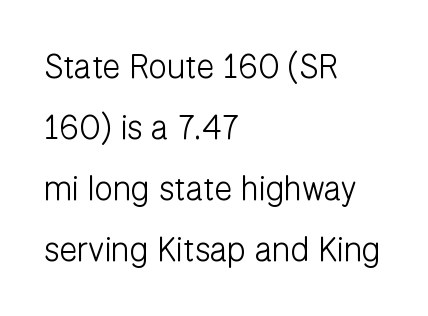
The baseline area is clear. This is roman type, the default non-slanted kind. The passage shown has conventional tracking throughout. The passage is arranged the way most books set body copy — flush left. The font is comparable to plain body text, perhaps lighter.
